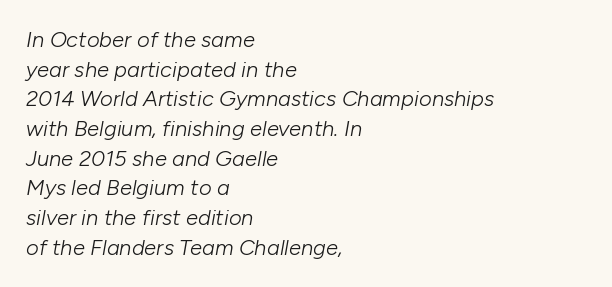
{"italic": "yes", "lean": "right", "slant_degrees": 10, "bold": "no", "underline": "no", "align": "left", "line_spacing": "normal", "line_spacing_ratio": 1.35, "letter_spacing": "normal", "letter_spacing_em": 0.0, "glyph_px": 22}
